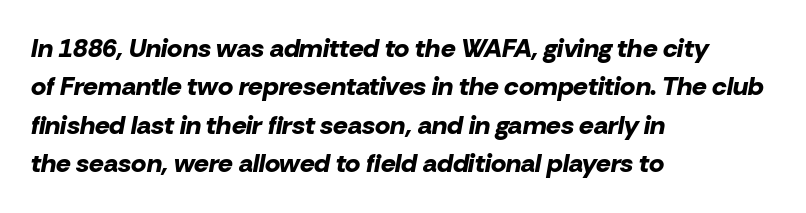
{"italic": "yes", "lean": "right", "slant_degrees": 10, "bold": "yes", "underline": "no", "align": "left", "line_spacing": "normal", "line_spacing_ratio": 1.48, "letter_spacing": "normal", "letter_spacing_em": 0.0, "glyph_px": 26}
